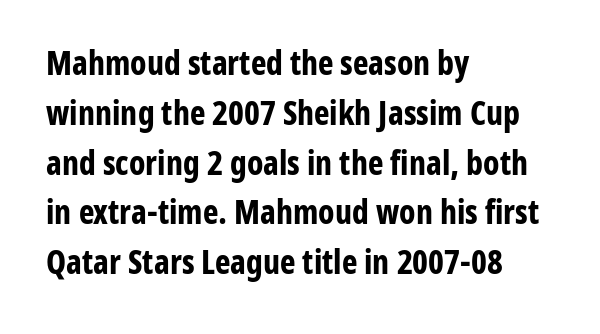
Q: Is the text bold? A: Yes.
Q: Is the text italic (slanted)? A: No, it is upright.
Q: Is the typeface a serif or a sans-serif typeface? A: Sans-serif.
Q: Is the text underlined? A: No.
Q: How is the paragraph aligned? A: Left-aligned.
Q: Is the spacing between letters normal or unusually wide? A: Normal.
Q: Is the spacing between lines tight, normal or loose? A: Normal.
Q: Width (condensed, normal, or wide)? A: Condensed.
Q: Stroke contrast? A: Low.
Q: x-height? A: Medium.
Q: Monospaced? A: No.
